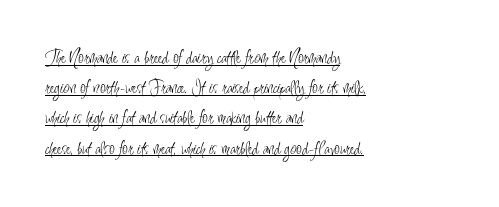
{"bold": "no", "underline": "yes", "align": "left", "line_spacing": "normal", "line_spacing_ratio": 1.51, "letter_spacing": "normal", "letter_spacing_em": 0.0, "glyph_px": 20}
